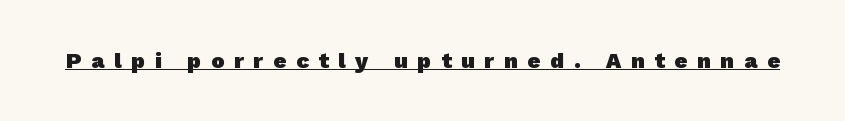
Underline: present. Is the letter spacing exaggerated? Yes — the characters are pushed far apart. On the weight axis this lands at bold, roughly 700.
